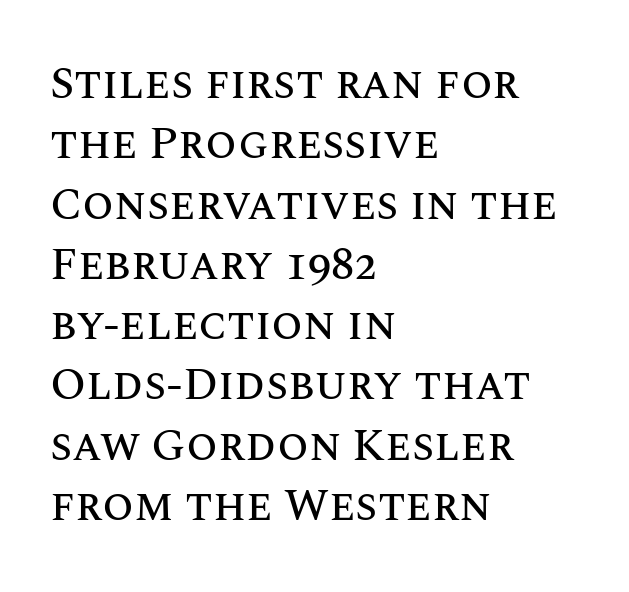
Q: Is the text italic (slanted)? A: No, it is upright.
Q: Is the text underlined? A: No.
Q: How is the paragraph aligned? A: Left-aligned.
Q: Is the spacing between letters normal or unusually wide? A: Normal.
Q: Is the spacing between lines tight, normal or loose? A: Normal.
Q: Width (condensed, normal, or wide)? A: Normal.
Q: Stroke contrast? A: Medium.
Q: x-height? A: Large.
Q: Monospaced? A: No.
